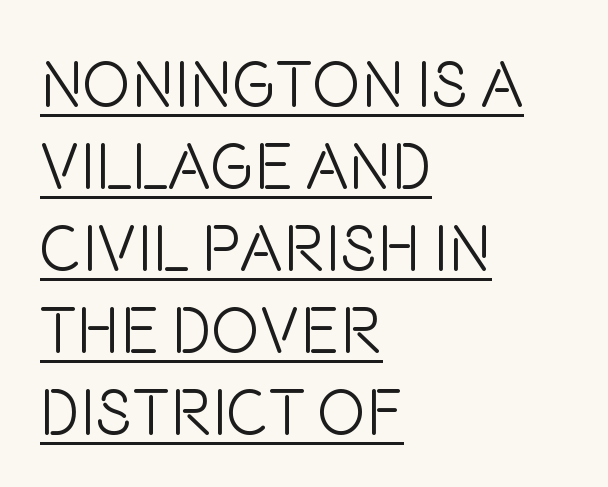
The image shows 65 px light, condensed sans-serif type, upright; set left-aligned, normal line spacing (1.26x), normal letter spacing, underlined; low stroke contrast and a large x-height.
